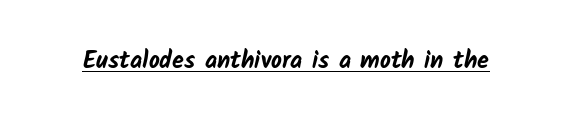
Emphasis by weight is at full strength: bold. Look at the tracking — it's just the regular setting, nothing added. Does a line run under the words? Yes, clearly.
